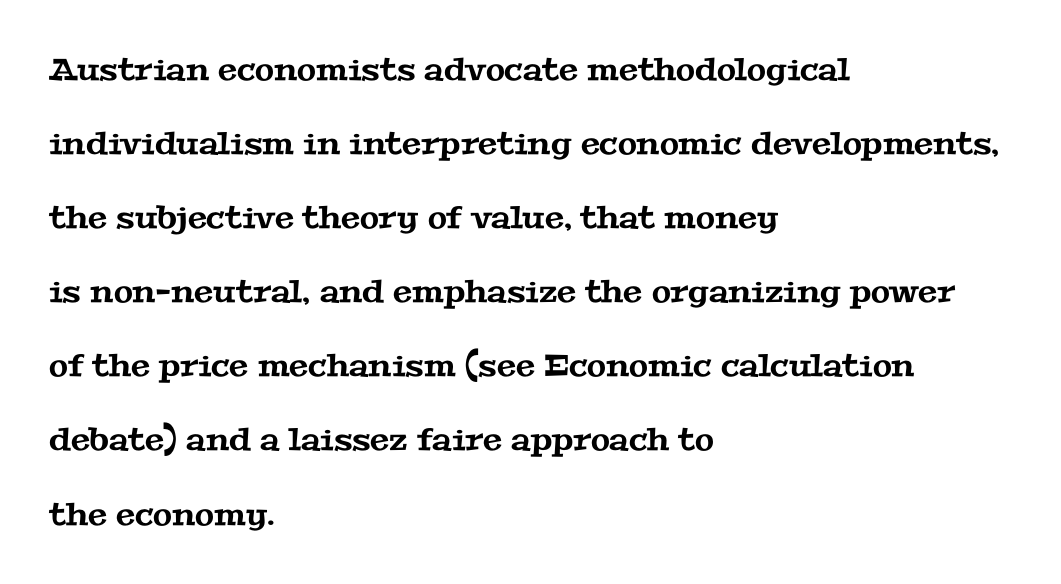
{"serif": "yes", "width": "wide", "stroke_contrast": "medium", "x_height": "medium", "monospaced": "no", "underline": "no", "align": "left", "line_spacing": "loose", "line_spacing_ratio": 2.39, "letter_spacing": "normal", "letter_spacing_em": 0.0, "glyph_px": 31}
